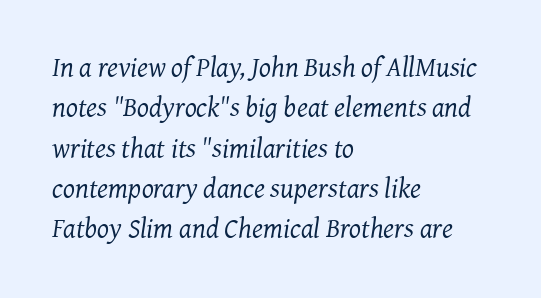
{"serif": "yes", "italic": "yes", "lean": "right", "slant_degrees": 7, "bold": "no", "weight": "regular", "width": "normal", "stroke_contrast": "medium", "x_height": "medium", "monospaced": "no", "underline": "no", "align": "left", "line_spacing": "normal", "line_spacing_ratio": 1.44, "letter_spacing": "normal", "letter_spacing_em": 0.0, "glyph_px": 28}
